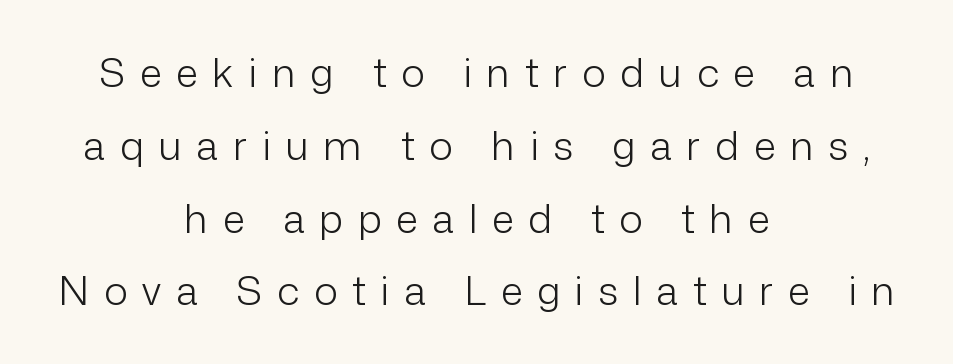
Rendered with straight, roman letterforms. The paragraph has two soft edges and a firm central axis. No chunkiness to these letters — they're not bold. This rendering features lettering with no underline.
